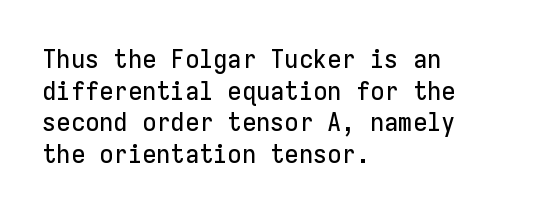
The lettering stays uniformly vertical, giving the passage a roman look. The baseline area is clear. The setting favours the left margin, as ordinary paragraphs usually do. These lines keep a tight, regular rhythm from letter to letter.
